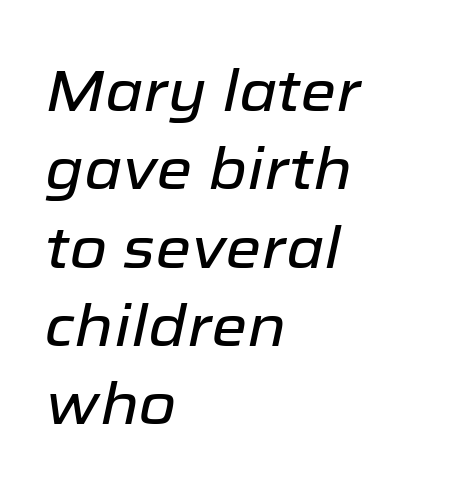
Q: Is the text italic (slanted)? A: Yes, it leans right by about 12 degrees.
Q: Is the text underlined? A: No.
Q: How is the paragraph aligned? A: Left-aligned.
Q: Is the spacing between letters normal or unusually wide? A: Normal.
Q: Is the spacing between lines tight, normal or loose? A: Normal.
Q: Width (condensed, normal, or wide)? A: Normal.
Q: Stroke contrast? A: Low.
Q: x-height? A: Medium.
Q: Monospaced? A: No.
